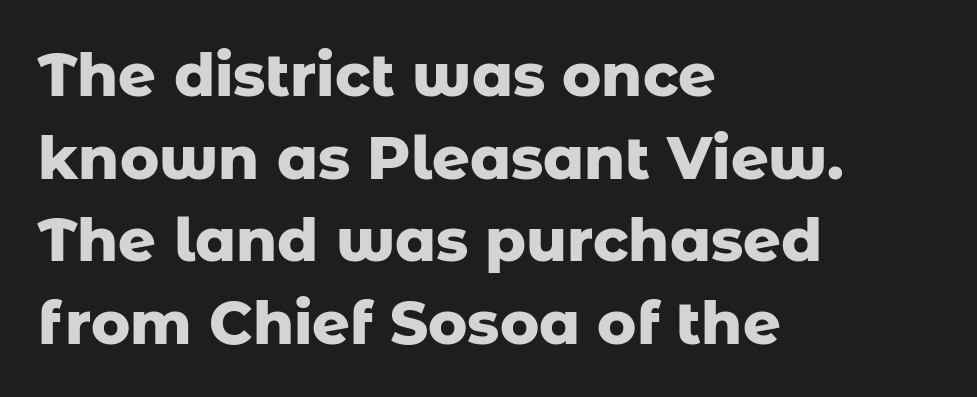
The image shows 59 px heavy sans-serif type, upright; set left-aligned, normal line spacing (1.4x), normal letter spacing, not underlined; low stroke contrast and a medium x-height.
